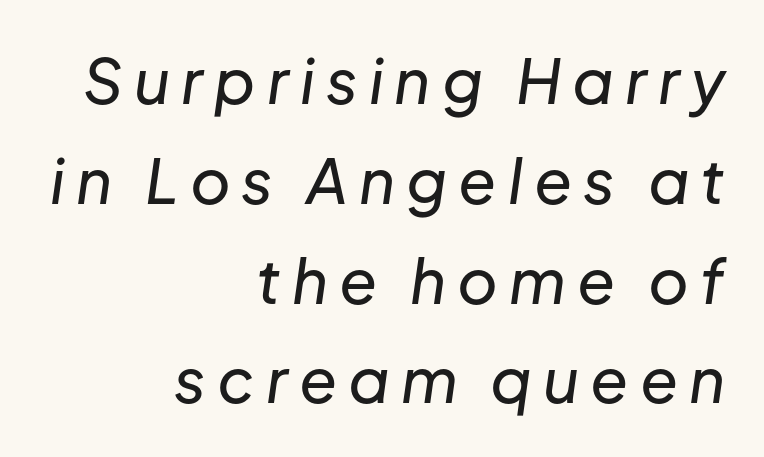
Each row of text sits above clean, open space. In terms of leading, this rendering sits right in the middle. Varying glyph widths throughout — classic text-font behaviour. Typeset ragged left — the right edge is the straight one. The glyphs look as if they've been sheared to an angle.
